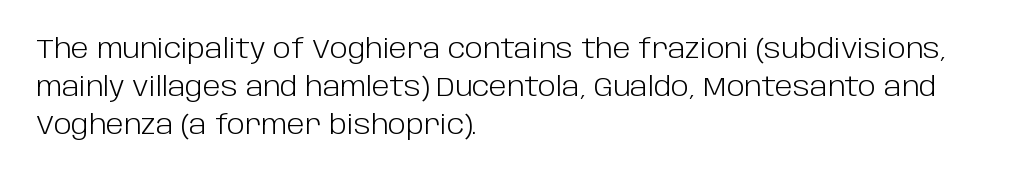
{"italic": "no", "bold": "no", "underline": "no", "align": "left", "line_spacing": "normal", "line_spacing_ratio": 1.4, "letter_spacing": "normal", "letter_spacing_em": 0.0, "glyph_px": 27}
